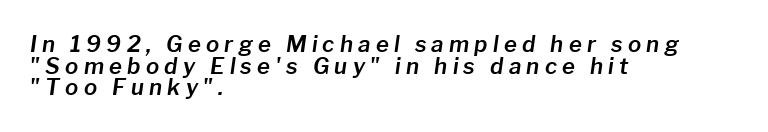
{"italic": "yes", "lean": "right", "slant_degrees": 8, "underline": "no", "align": "left", "line_spacing": "tight", "line_spacing_ratio": 0.98, "letter_spacing": "wide", "letter_spacing_em": 0.24, "glyph_px": 22}
